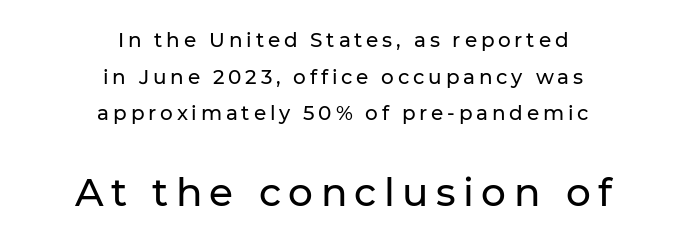
Q: Is the text italic (slanted)? A: No, it is upright.
Q: Is the typeface a serif or a sans-serif typeface? A: Sans-serif.
Q: Is the text underlined? A: No.
Q: How is the paragraph aligned? A: Centered.
Q: Which block of text is set in a larger size, the first (top) or the second (bottom)? A: The second (bottom) one.
Q: Width (condensed, normal, or wide)? A: Normal.
Q: Stroke contrast? A: Low.
Q: x-height? A: Medium.
Q: Monospaced? A: No.
